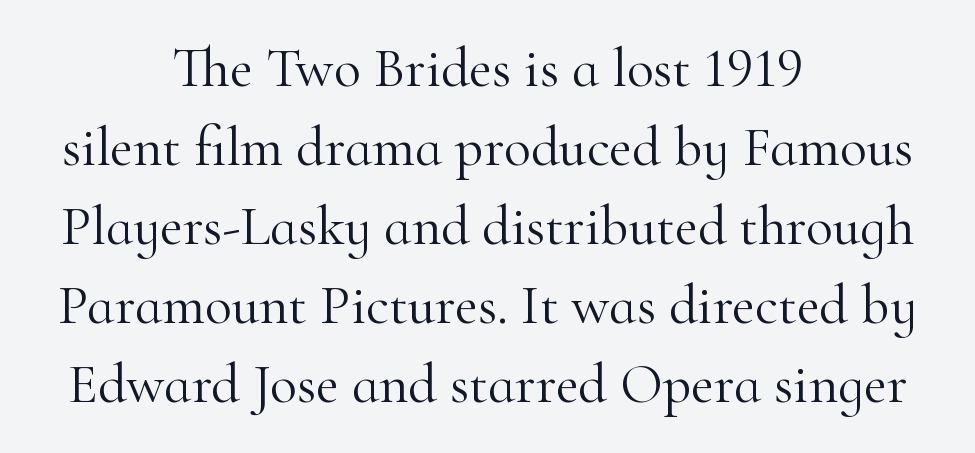
Q: Is the text bold? A: No.
Q: Is the text italic (slanted)? A: No, it is upright.
Q: Is the typeface a serif or a sans-serif typeface? A: Serif.
Q: Is the text underlined? A: No.
Q: How is the paragraph aligned? A: Centered.
Q: Is the spacing between letters normal or unusually wide? A: Normal.
Q: Is the spacing between lines tight, normal or loose? A: Normal.
Q: Width (condensed, normal, or wide)? A: Normal.
Q: Stroke contrast? A: High.
Q: x-height? A: Small.
Q: Monospaced? A: No.
